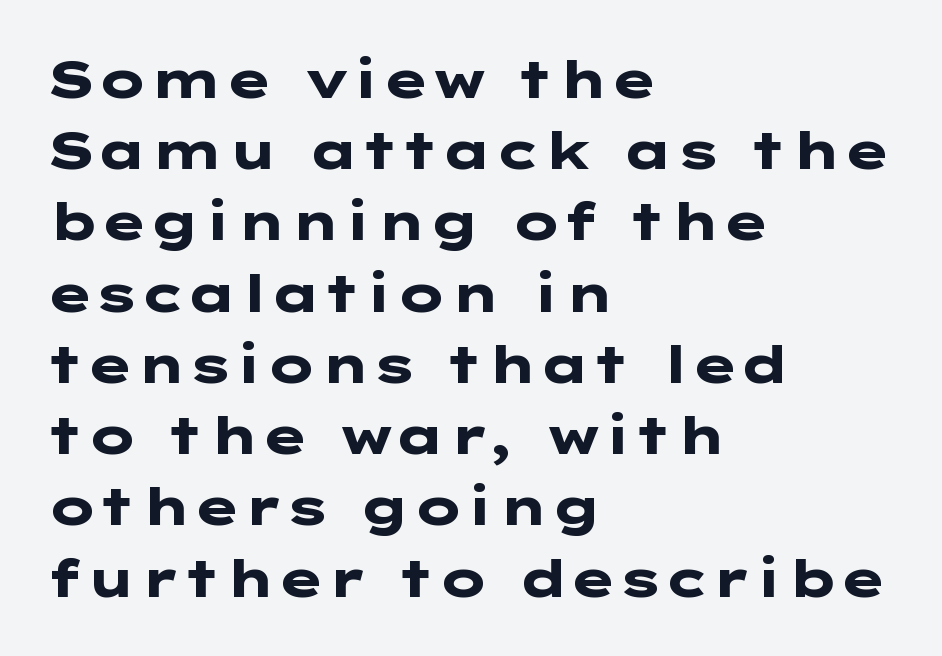
Type style note: lacks serifs. Students, this is bold: see how much ink each stroke carries. Quick note: not italic, upright. The area under the type is left untouched. How are the letters spaced? Ordinarily, with no added tracking. How would I describe the line gaps? Plain and ordinary.
